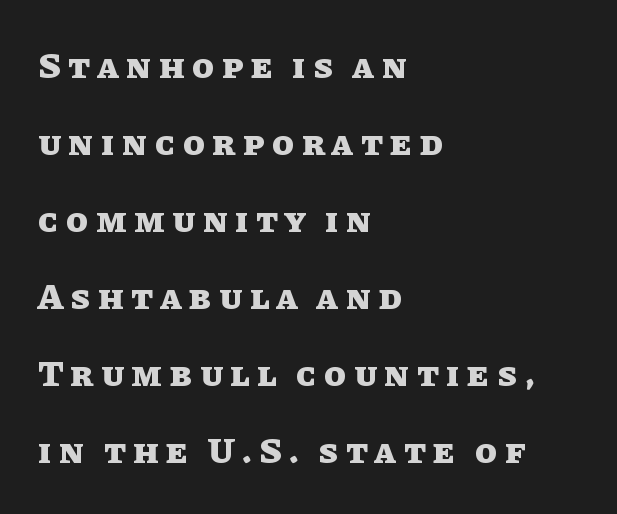
The image shows 36 px heavy type, upright; set left-aligned, loose line spacing (2.14x), unusually wide letter spacing (+0.21 em), not underlined; low stroke contrast and a large x-height.
